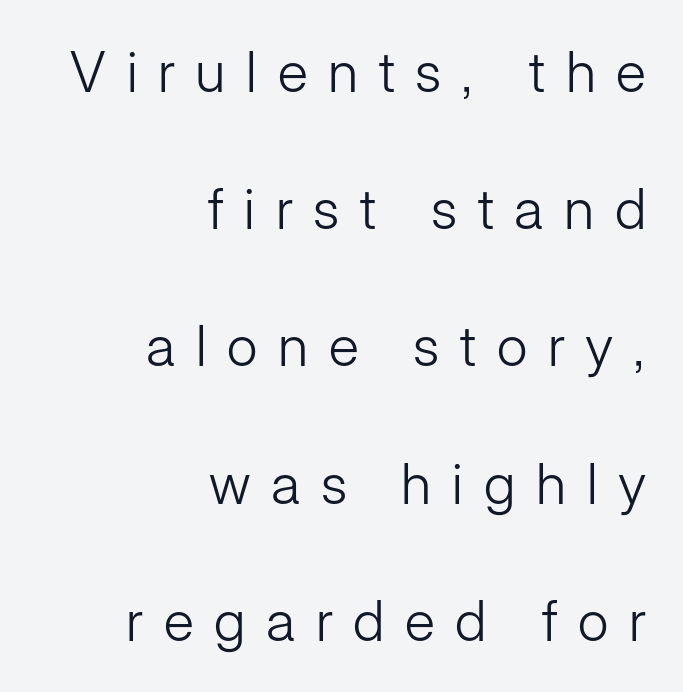
Q: Is the text bold? A: No.
Q: Is the text italic (slanted)? A: No, it is upright.
Q: Is the typeface a serif or a sans-serif typeface? A: Sans-serif.
Q: Is the text underlined? A: No.
Q: How is the paragraph aligned? A: Right-aligned.
Q: Is the spacing between letters normal or unusually wide? A: Unusually wide.
Q: Is the spacing between lines tight, normal or loose? A: Loose.
Q: Width (condensed, normal, or wide)? A: Normal.
Q: Stroke contrast? A: Low.
Q: x-height? A: Medium.
Q: Monospaced? A: No.
